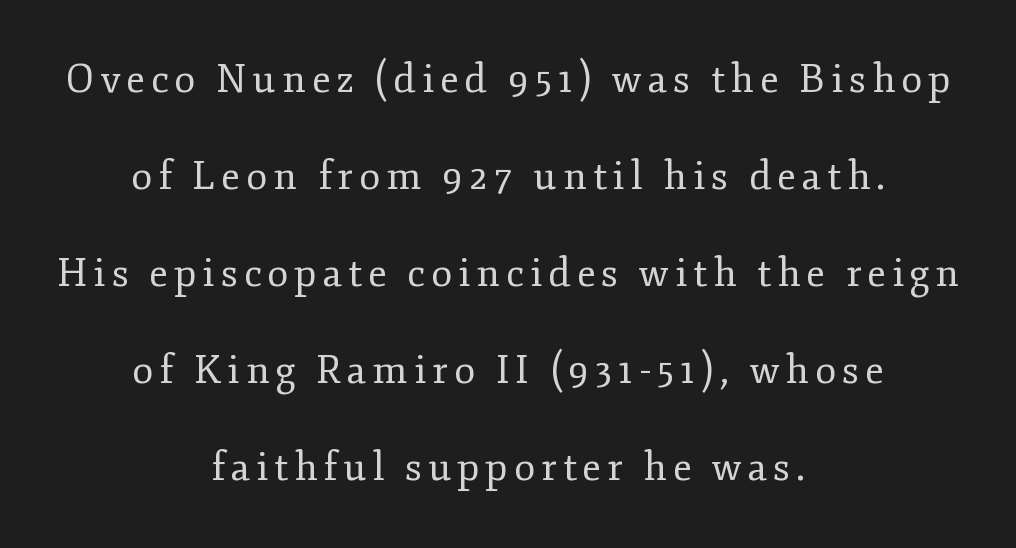
Summary of weight: not heavy and not bold. Horizontally, the lines are justified to the midpoint only. The letters carry serifs — small finishing strokes at the ends of their stems. Do the letters lean? They stand straight.
